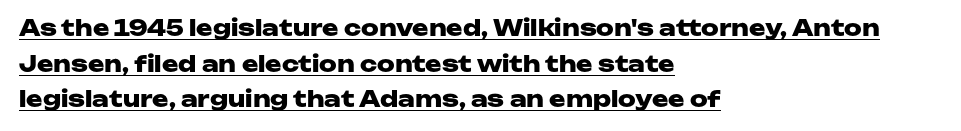
Q: Is the text bold? A: Yes.
Q: Is the text italic (slanted)? A: No, it is upright.
Q: Is the text underlined? A: Yes.
Q: How is the paragraph aligned? A: Left-aligned.
Q: Is the spacing between letters normal or unusually wide? A: Normal.
Q: Is the spacing between lines tight, normal or loose? A: Normal.
